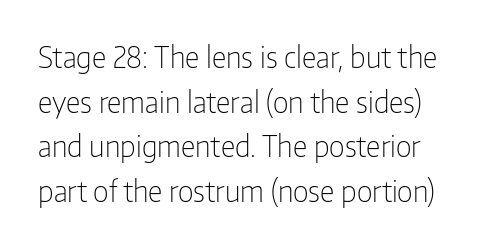
The image shows 29 px light, condensed sans-serif type, upright; set left-aligned, normal line spacing (1.54x), normal letter spacing, not underlined; low stroke contrast and a medium x-height.
